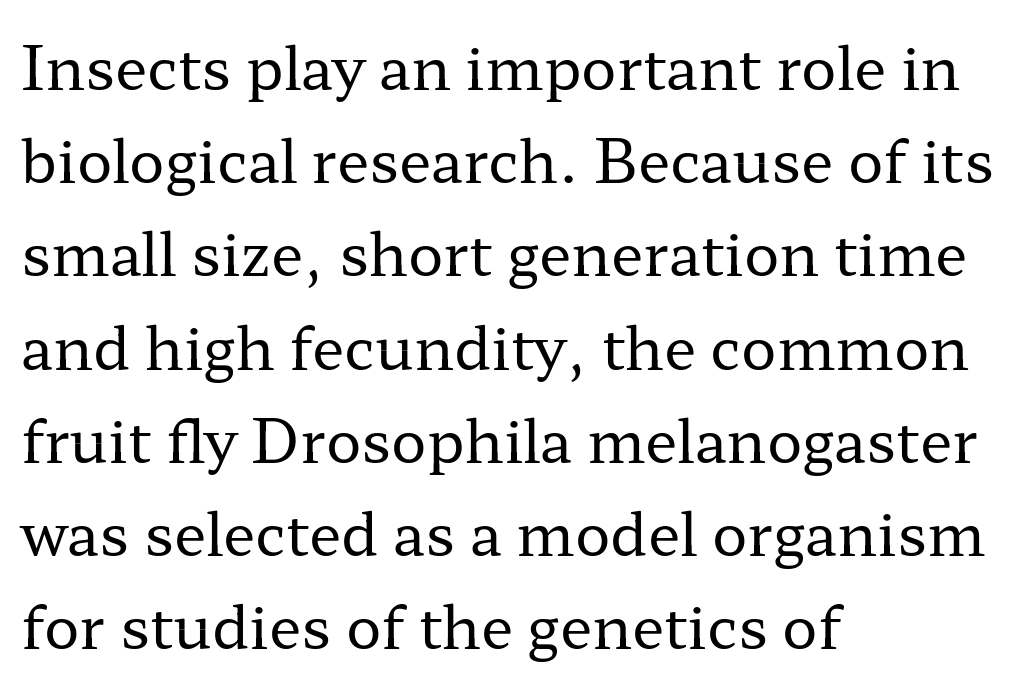
The image shows 59 px regular-weight, wide serif type, upright; set left-aligned, normal line spacing (1.58x), normal letter spacing, not underlined; low stroke contrast and a medium x-height.
